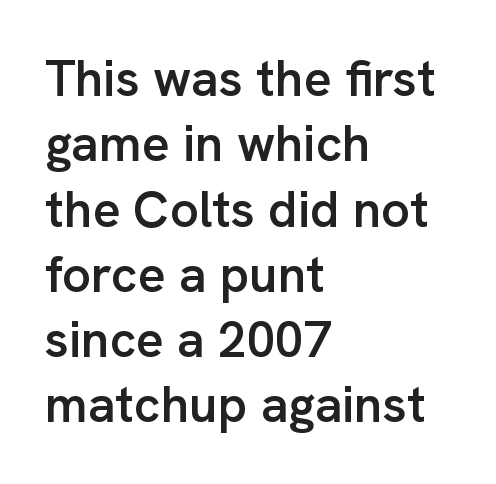
{"serif": "no", "italic": "no", "bold": "semi", "weight": "semibold", "width": "normal", "stroke_contrast": "low", "x_height": "medium", "monospaced": "no", "underline": "no", "align": "left", "line_spacing": "normal", "line_spacing_ratio": 1.28, "letter_spacing": "normal", "letter_spacing_em": 0.0, "glyph_px": 51}
